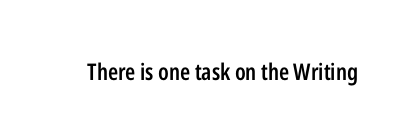
{"italic": "no", "bold": "semi", "underline": "no", "letter_spacing": "normal", "letter_spacing_em": 0.0, "glyph_px": 23}
